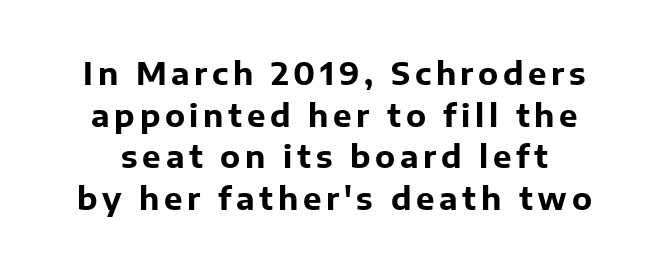
Q: Is the text bold? A: Yes.
Q: Is the text italic (slanted)? A: No, it is upright.
Q: Is the typeface a serif or a sans-serif typeface? A: Sans-serif.
Q: Is the text underlined? A: No.
Q: Is the spacing between lines tight, normal or loose? A: Normal.
Q: Width (condensed, normal, or wide)? A: Normal.
Q: Stroke contrast? A: Low.
Q: x-height? A: Medium.
Q: Monospaced? A: No.
